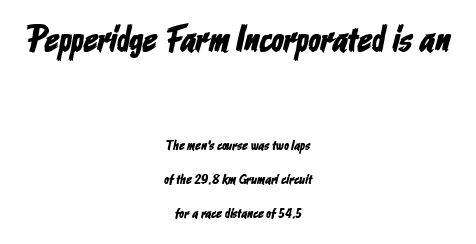
Q: Is the typeface a serif or a sans-serif typeface? A: Sans-serif.
Q: Is the text underlined? A: No.
Q: How is the paragraph aligned? A: Centered.
Q: Is the spacing between letters normal or unusually wide? A: Normal.
Q: Is the spacing between lines tight, normal or loose? A: Loose.
Q: Which block of text is set in a larger size, the first (top) or the second (bottom)? A: The first (top) one.
Q: Width (condensed, normal, or wide)? A: Condensed.
Q: Stroke contrast? A: Low.
Q: x-height? A: Medium.
Q: Monospaced? A: No.
